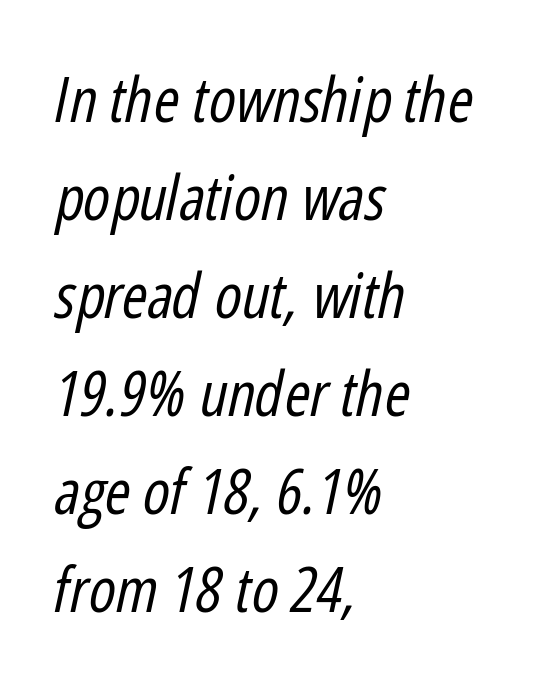
Honestly, the letter spacing is just normal — you wouldn't notice it. Looking at the ascenders, they clearly lean. Descenders are the only things crossing below the line. A quiet, ordinary-to-light weight characterises the typeface. The passage is arranged the way most books set body copy — flush left.
